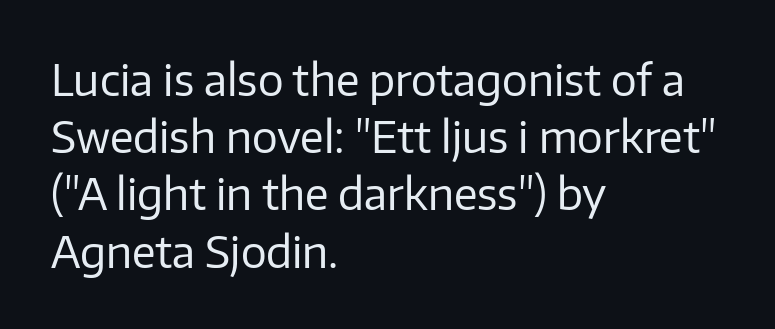
{"serif": "no", "italic": "no", "bold": "no", "weight": "regular", "width": "normal", "stroke_contrast": "low", "x_height": "medium", "monospaced": "no", "underline": "no", "align": "left", "line_spacing": "normal", "line_spacing_ratio": 1.33, "letter_spacing": "normal", "letter_spacing_em": 0.0, "glyph_px": 43}
